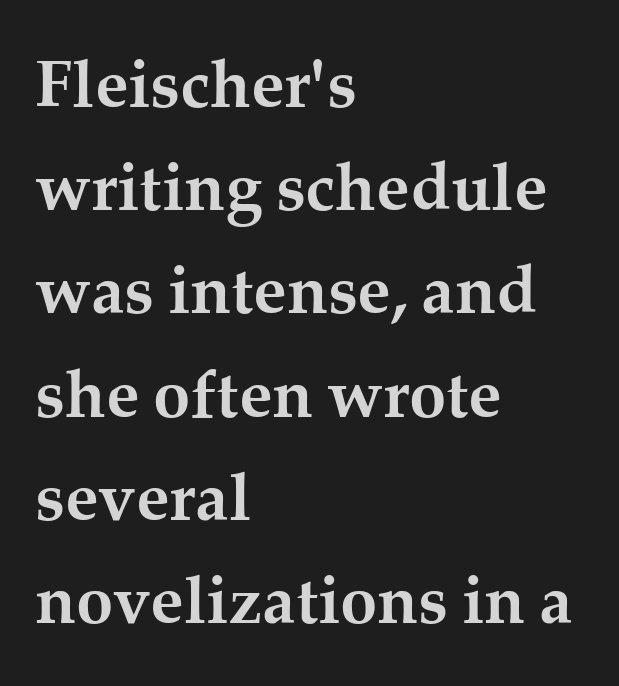
{"serif": "yes", "italic": "no", "bold": "yes", "weight": "semibold", "width": "normal", "stroke_contrast": "medium", "x_height": "medium", "monospaced": "no", "underline": "no", "align": "left", "line_spacing": "normal", "line_spacing_ratio": 1.54, "letter_spacing": "normal", "letter_spacing_em": 0.0, "glyph_px": 67}
